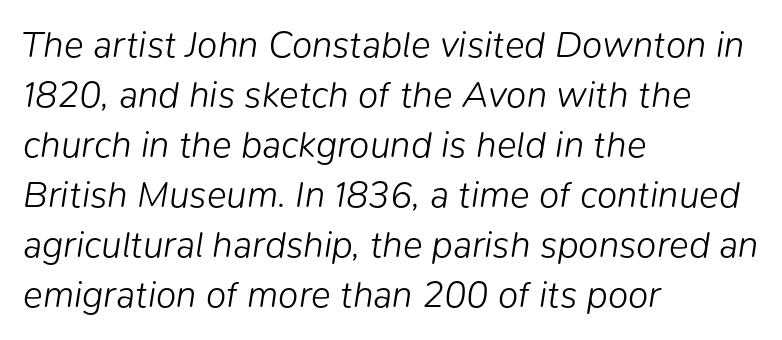
The image shows 37 px light type, italic (leaning right); set left-aligned, normal line spacing (1.35x), normal letter spacing, not underlined; low stroke contrast and a medium x-height.
